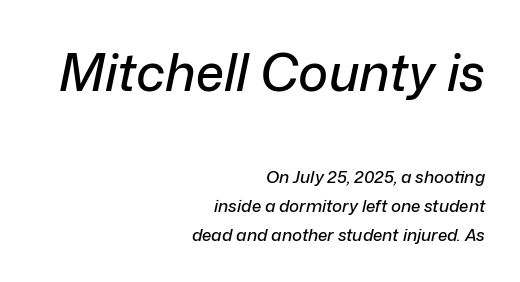
The image shows 51 px text type, italic (leaning right); set right-aligned, line spacing 1.72x, normal letter spacing, not underlined; the first (top) block is 3.0x larger; low stroke contrast and a medium x-height.
